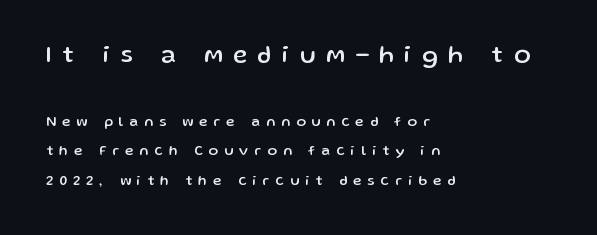
{"italic": "no", "underline": "no", "align": "left", "line_spacing": "loose", "line_spacing_ratio": 2.11, "letter_spacing": "wide", "letter_spacing_em": 0.44, "larger_block": "first", "size_ratio": 1.71, "glyph_px": 24}
